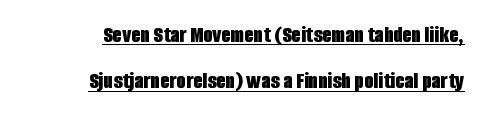
Caption: bold face, heavy strokes. Here the glyphs are tracked normally, forming tight word shapes. This block would shrink considerably if given ordinary leading; it's expanded now. Compared with undecorated copy, this sample adds a rule below the words. The font's upright variant was chosen for this text.
